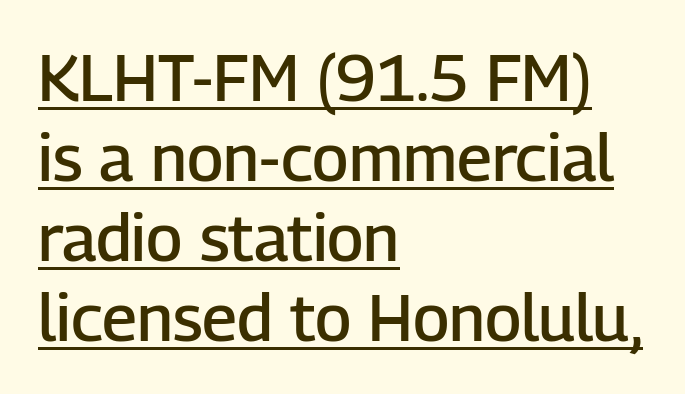
Q: Is the text bold? A: Semi-bold.
Q: Is the text italic (slanted)? A: No, it is upright.
Q: Is the typeface a serif or a sans-serif typeface? A: Sans-serif.
Q: Is the text underlined? A: Yes.
Q: How is the paragraph aligned? A: Left-aligned.
Q: Is the spacing between letters normal or unusually wide? A: Normal.
Q: Width (condensed, normal, or wide)? A: Normal.
Q: Stroke contrast? A: Low.
Q: x-height? A: Medium.
Q: Monospaced? A: No.
